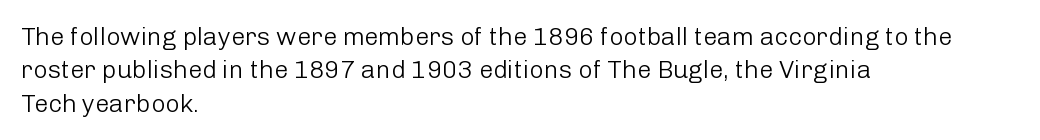
The image shows 25 px text type, upright; set left-aligned, normal line spacing (1.34x), normal letter spacing, not underlined.
